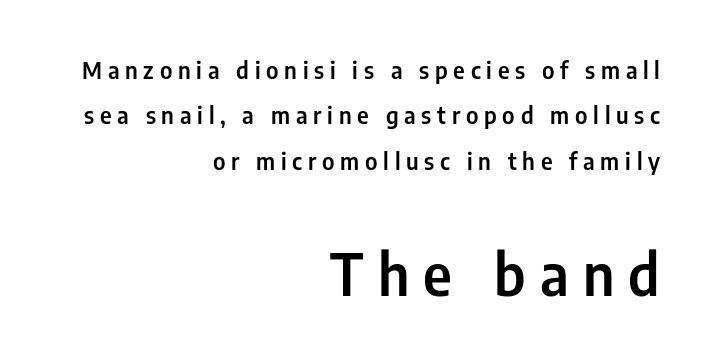
The image shows 57 px condensed sans-serif type, upright; set right-aligned, loose line spacing (1.97x), unusually wide letter spacing (+0.25 em), not underlined; the second (bottom) block is 2.48x larger; low stroke contrast and a medium x-height.
